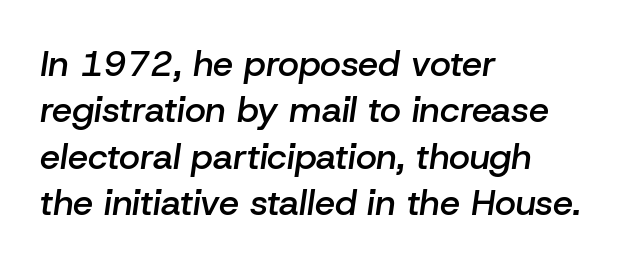
The image shows 36 px semibold type, italic (leaning right); set left-aligned, normal line spacing (1.29x), normal letter spacing, not underlined; low stroke contrast and a medium x-height.
